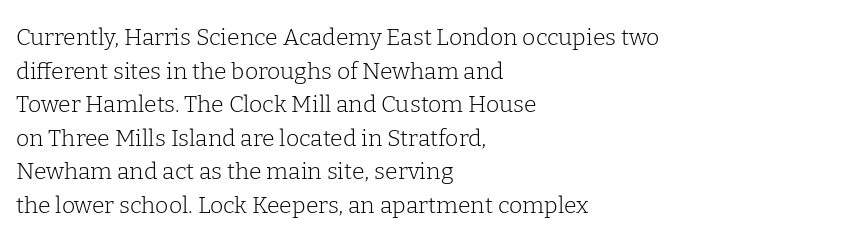
{"italic": "no", "bold": "no", "underline": "no", "align": "left", "line_spacing": "normal", "line_spacing_ratio": 1.46, "letter_spacing": "normal", "letter_spacing_em": 0.0, "glyph_px": 23}
